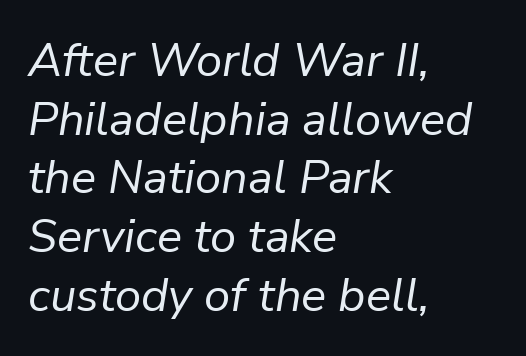
The characters are drawn with everyday or finer stroke widths. Vertical spacing — default. Spacing verdict: proportional, widths tailored to each character. The letters sit at their default tracking, neither squeezed nor spread. Typeset ragged right — the left edge is the straight one.
